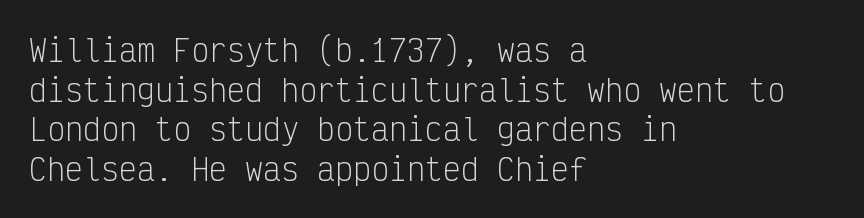
{"serif": "no", "italic": "no", "bold": "no", "weight": "light", "width": "condensed", "stroke_contrast": "low", "x_height": "medium", "monospaced": "yes", "underline": "no", "align": "left", "line_spacing": "normal", "line_spacing_ratio": 1.32, "letter_spacing": "normal", "letter_spacing_em": 0.0, "glyph_px": 30}
